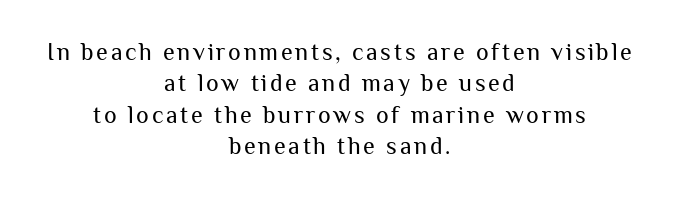
Q: Is the text bold? A: No.
Q: Is the text italic (slanted)? A: No, it is upright.
Q: Is the text underlined? A: No.
Q: How is the paragraph aligned? A: Centered.
Q: Is the spacing between lines tight, normal or loose? A: Normal.
